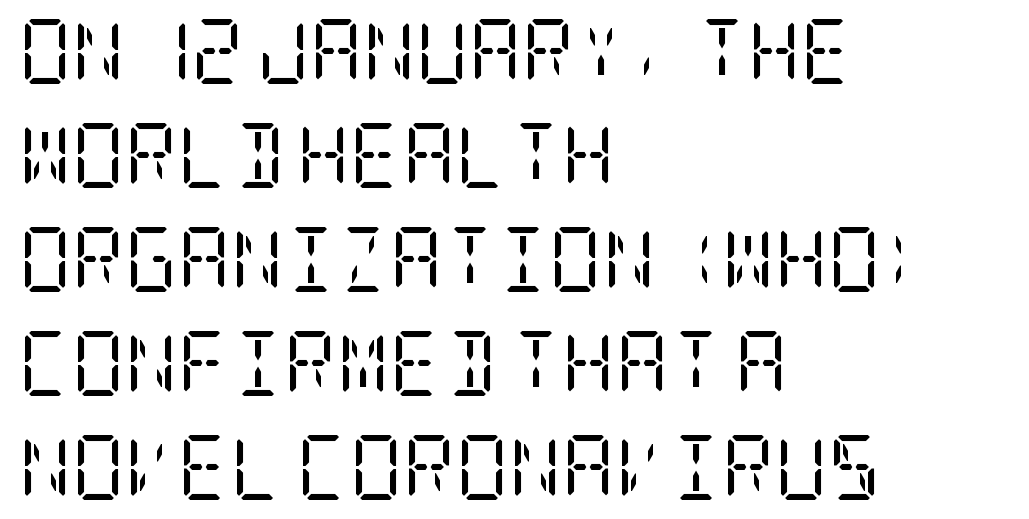
The image shows 65 px regular-weight, condensed serif type, upright; set left-aligned, normal line spacing (1.6x), normal letter spacing, not underlined; low stroke contrast and a large x-height.
